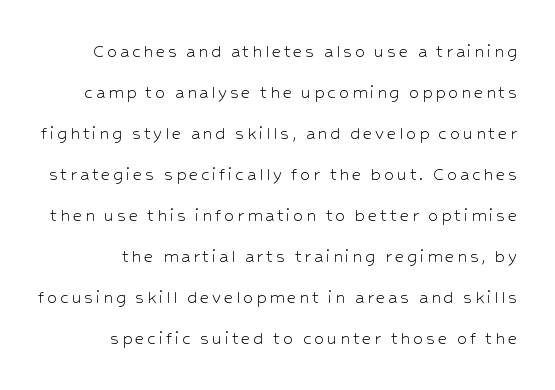
{"italic": "no", "bold": "no", "underline": "no", "align": "right", "line_spacing": "loose", "line_spacing_ratio": 2.05, "glyph_px": 20}
